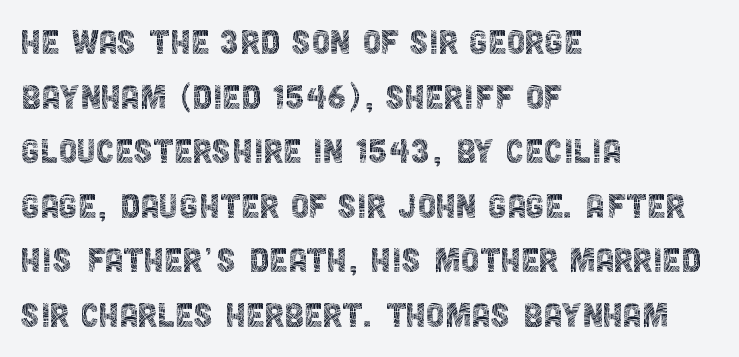
Q: Is the text bold? A: No.
Q: Is the text italic (slanted)? A: No, it is upright.
Q: Is the typeface a serif or a sans-serif typeface? A: Sans-serif.
Q: Is the text underlined? A: No.
Q: How is the paragraph aligned? A: Left-aligned.
Q: Is the spacing between letters normal or unusually wide? A: Normal.
Q: Is the spacing between lines tight, normal or loose? A: Normal.
Q: Width (condensed, normal, or wide)? A: Condensed.
Q: x-height? A: Large.
Q: Monospaced? A: No.
